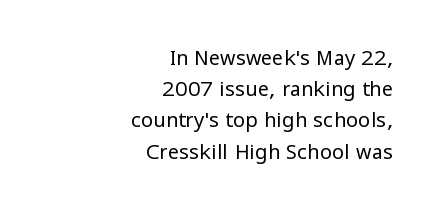
Rule under the text: the space is simply empty. Posture: vertical. A quiet, ordinary-to-light weight characterises the typeface. Leading matches the norm, producing a regular column. Short and long lines alike share a common ending point at right. Nobody touched the tracking dial on this one.
